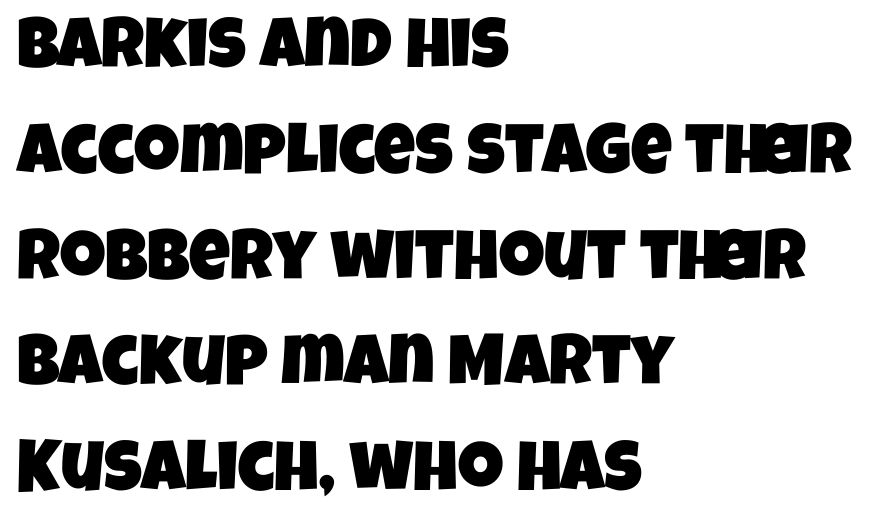
Character widths vary here, with narrow letters taking less room than wide ones. No extra tracking has been applied to these lines. Beneath every word, the page is bare. The rendering anchors every line to the left-hand side. No feet cap the strokes, marking this as sans-serif type. The vertical gap from one line to the next is medium.
